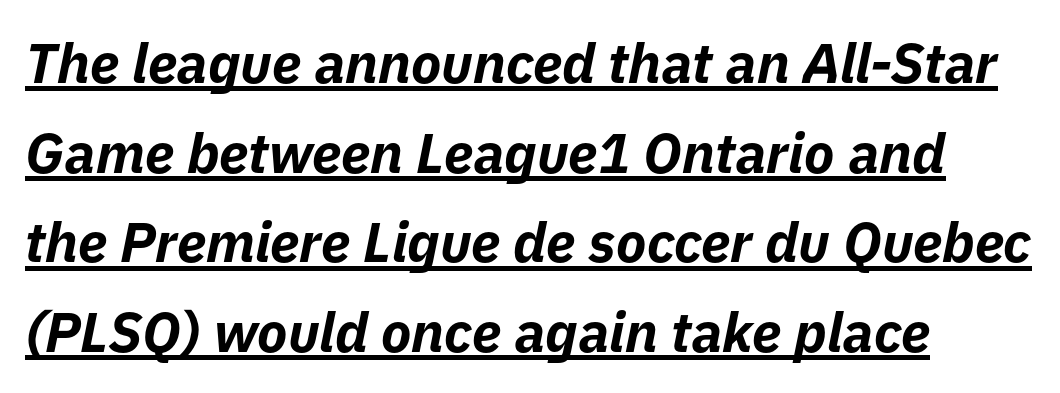
Q: Is the text bold? A: Yes.
Q: Is the text italic (slanted)? A: Yes, it leans right by about 11 degrees.
Q: Is the text underlined? A: Yes.
Q: How is the paragraph aligned? A: Left-aligned.
Q: Is the spacing between letters normal or unusually wide? A: Normal.
Q: Is the spacing between lines tight, normal or loose? A: Normal.
Q: Width (condensed, normal, or wide)? A: Normal.
Q: Stroke contrast? A: Low.
Q: x-height? A: Medium.
Q: Monospaced? A: No.
